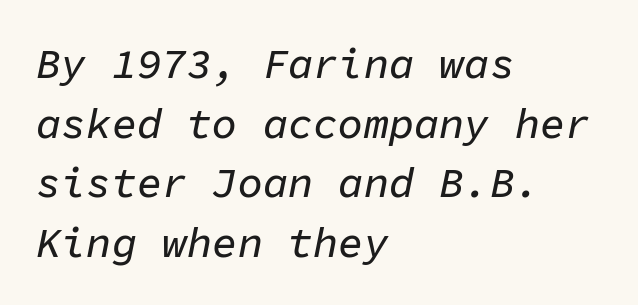
Q: Is the text italic (slanted)? A: Yes, it leans right by about 11 degrees.
Q: Is the text underlined? A: No.
Q: How is the paragraph aligned? A: Left-aligned.
Q: Is the spacing between letters normal or unusually wide? A: Normal.
Q: Is the spacing between lines tight, normal or loose? A: Normal.
Q: Width (condensed, normal, or wide)? A: Normal.
Q: Stroke contrast? A: Low.
Q: x-height? A: Medium.
Q: Monospaced? A: Yes.
